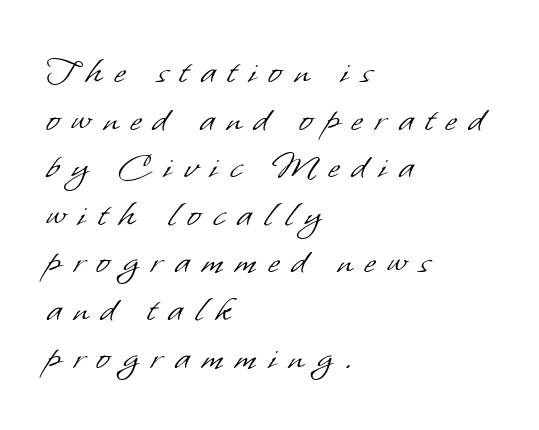
Do the characters align in a grid? No, the font is proportional. Words appear elongated and porous because spacing is wide. Compared with a centered layout, this one pins lines to the left instead. Any mark beneath the type? The region is blank. Stroke thickness stays within the range of a standard reading face or lighter. Examine the stroke ends and you'll find no serifs.
